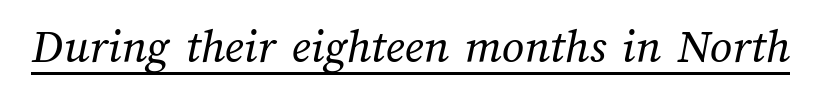
The image shows 49 px regular-weight type; set normal letter spacing, underlined; medium stroke contrast and a medium x-height.
